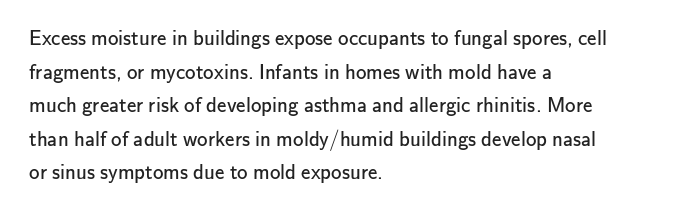
The image shows 21 px text type, upright; set left-aligned, normal line spacing (1.6x), normal letter spacing, not underlined.
